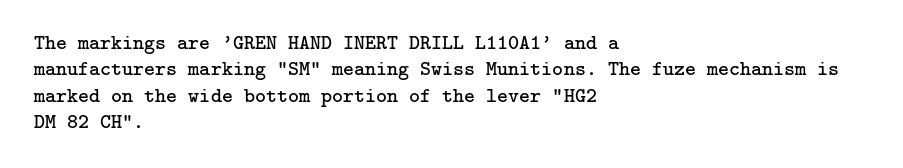
Q: Is the text bold? A: No.
Q: Is the text italic (slanted)? A: No, it is upright.
Q: Is the text underlined? A: No.
Q: How is the paragraph aligned? A: Left-aligned.
Q: Is the spacing between letters normal or unusually wide? A: Normal.
Q: Is the spacing between lines tight, normal or loose? A: Normal.
